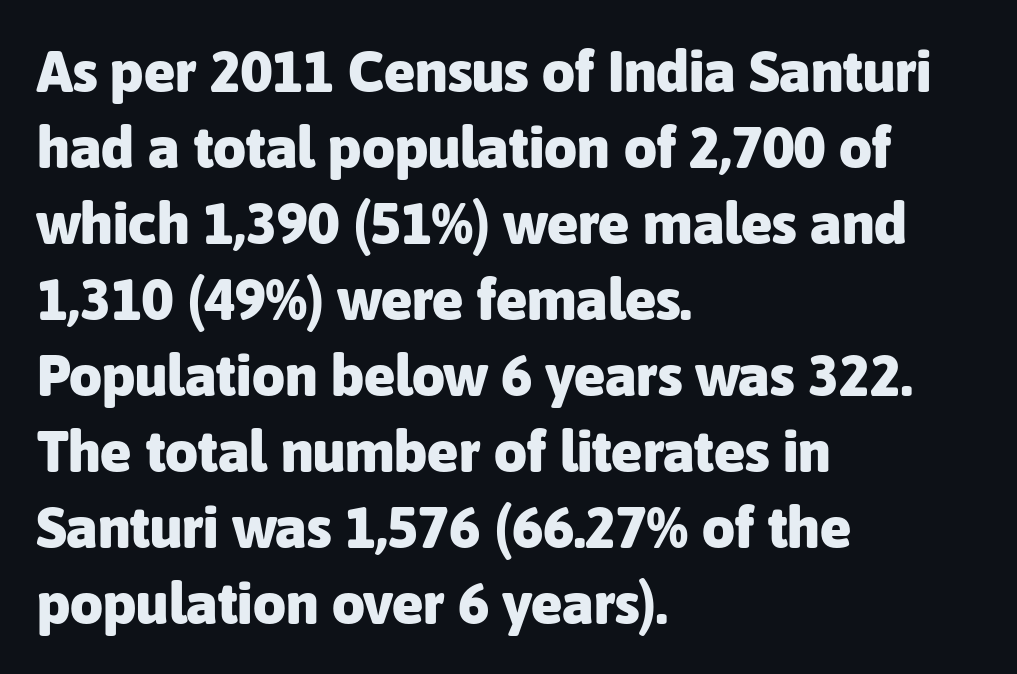
Posture: vertical. You could call the tracking neutral — neither tight nor loose. Letterform terminals end flat and unadorned throughout the passage. The zone under the glyphs is completely vacant.
